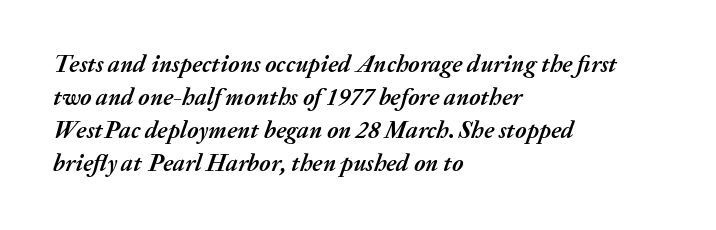
Q: Is the text bold? A: Yes.
Q: Is the text italic (slanted)? A: Yes, it leans right by about 20 degrees.
Q: Is the text underlined? A: No.
Q: How is the paragraph aligned? A: Left-aligned.
Q: Is the spacing between letters normal or unusually wide? A: Normal.
Q: Is the spacing between lines tight, normal or loose? A: Normal.
